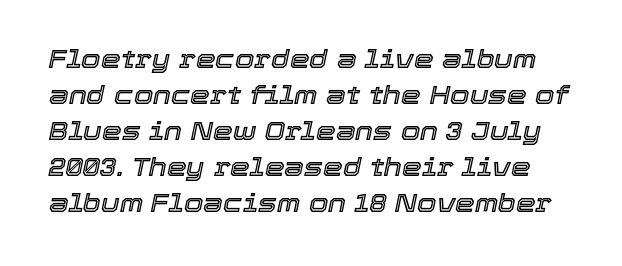
Q: Is the text italic (slanted)? A: Yes, it leans right by about 12 degrees.
Q: Is the text underlined? A: No.
Q: Is the spacing between letters normal or unusually wide? A: Normal.
Q: Is the spacing between lines tight, normal or loose? A: Normal.
